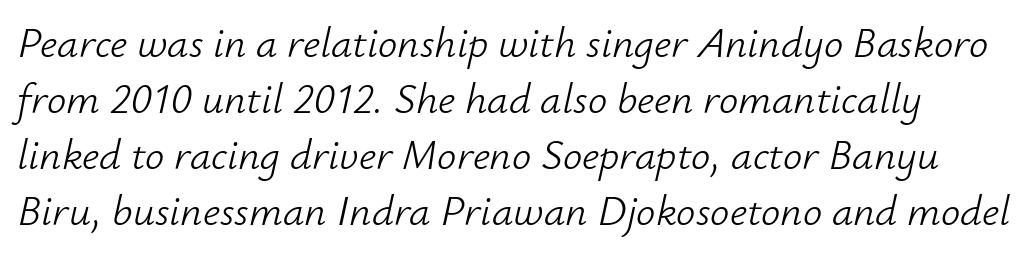
How would I describe the line gaps? Plain and ordinary. Does the lettering tilt? It does — this is italic. This sample uses plain, unmodified letter spacing. Character widths vary here, with narrow letters taking less room than wide ones. The passage shown is not bold in any degree.
